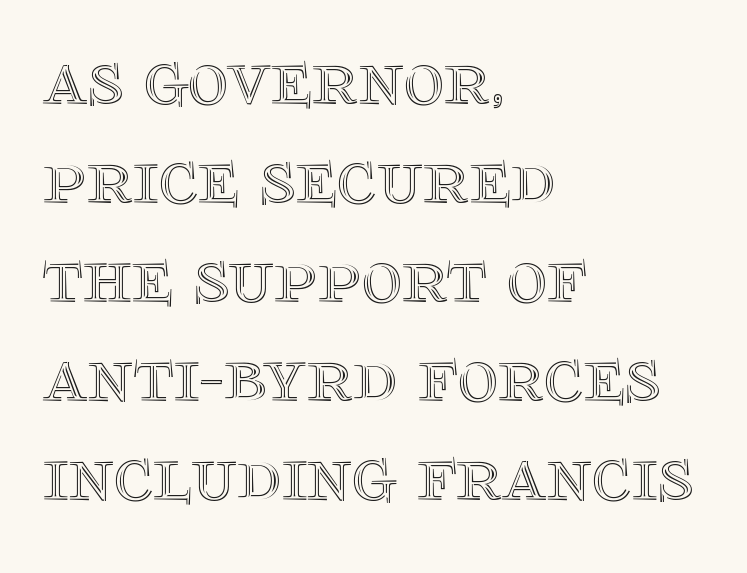
Q: Is the text italic (slanted)? A: No, it is upright.
Q: Is the text underlined? A: No.
Q: How is the paragraph aligned? A: Left-aligned.
Q: Is the spacing between letters normal or unusually wide? A: Normal.
Q: Is the spacing between lines tight, normal or loose? A: Normal.
Q: Width (condensed, normal, or wide)? A: Normal.
Q: x-height? A: Large.
Q: Monospaced? A: No.
